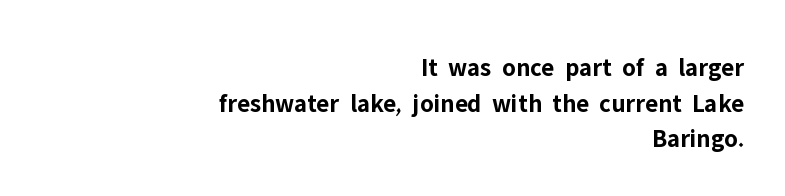
Q: Is the text bold? A: Yes.
Q: Is the text italic (slanted)? A: No, it is upright.
Q: Is the text underlined? A: No.
Q: How is the paragraph aligned? A: Right-aligned.
Q: Is the spacing between letters normal or unusually wide? A: Normal.
Q: Is the spacing between lines tight, normal or loose? A: Normal.
